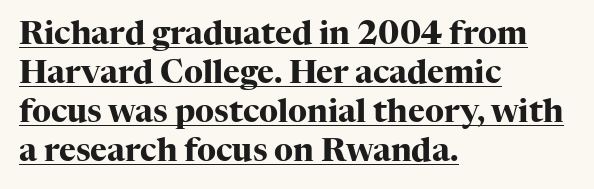
Q: Is the text bold? A: Yes.
Q: Is the text italic (slanted)? A: No, it is upright.
Q: Is the typeface a serif or a sans-serif typeface? A: Serif.
Q: Is the text underlined? A: Yes.
Q: How is the paragraph aligned? A: Left-aligned.
Q: Is the spacing between letters normal or unusually wide? A: Normal.
Q: Width (condensed, normal, or wide)? A: Normal.
Q: Stroke contrast? A: High.
Q: x-height? A: Medium.
Q: Monospaced? A: No.
